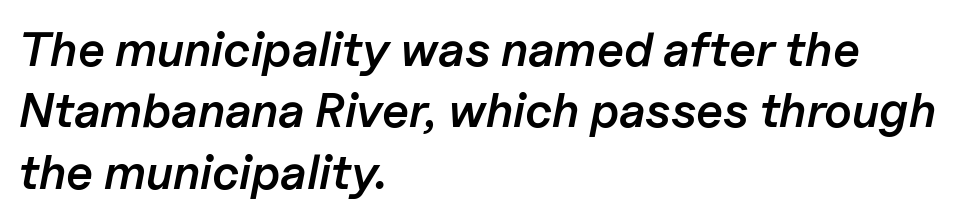
{"italic": "yes", "lean": "right", "slant_degrees": 11, "bold": "semi", "weight": "semibold", "width": "normal", "stroke_contrast": "low", "x_height": "medium", "monospaced": "no", "underline": "no", "align": "left", "line_spacing": "normal", "line_spacing_ratio": 1.28, "letter_spacing": "normal", "letter_spacing_em": 0.0, "glyph_px": 48}
